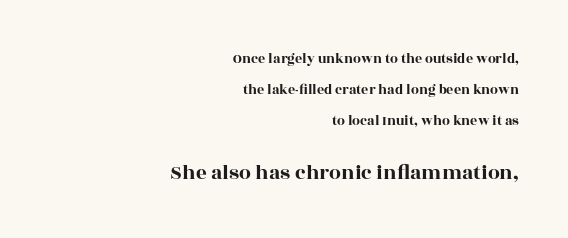
The image shows 21 px text type, upright; set right-aligned, loose line spacing (2.2x), normal letter spacing, not underlined; the second (bottom) block is 1.5x larger.
